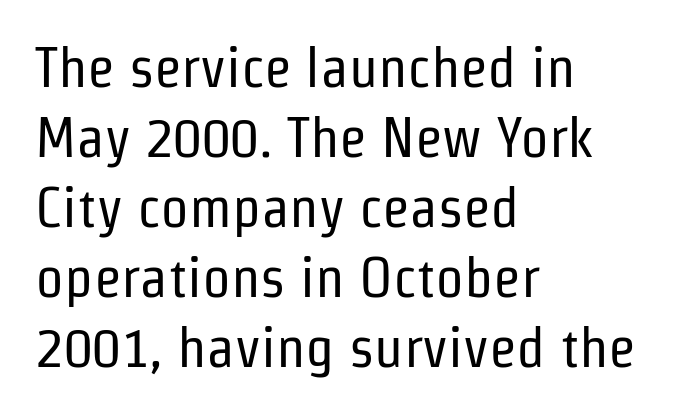
{"serif": "no", "italic": "no", "bold": "no", "weight": "regular", "width": "condensed", "stroke_contrast": "low", "x_height": "medium", "monospaced": "no", "underline": "no", "align": "left", "line_spacing_ratio": 1.23, "letter_spacing": "normal", "letter_spacing_em": 0.0, "glyph_px": 57}
